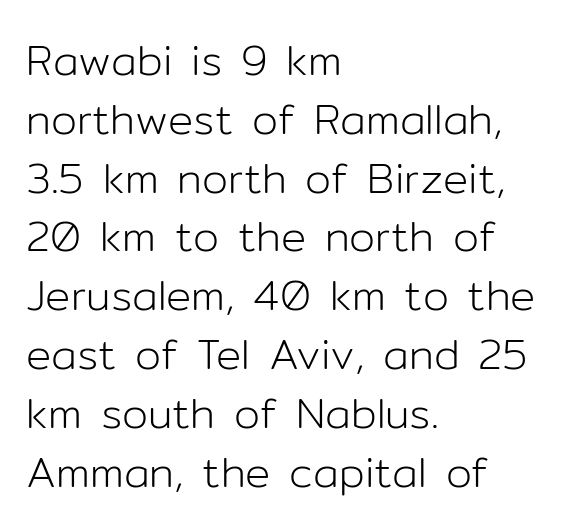
Q: Is the text bold? A: No.
Q: Is the text italic (slanted)? A: No, it is upright.
Q: Is the typeface a serif or a sans-serif typeface? A: Sans-serif.
Q: Is the text underlined? A: No.
Q: How is the paragraph aligned? A: Left-aligned.
Q: Is the spacing between letters normal or unusually wide? A: Normal.
Q: Is the spacing between lines tight, normal or loose? A: Normal.
Q: Width (condensed, normal, or wide)? A: Normal.
Q: Stroke contrast? A: Low.
Q: x-height? A: Medium.
Q: Monospaced? A: No.
